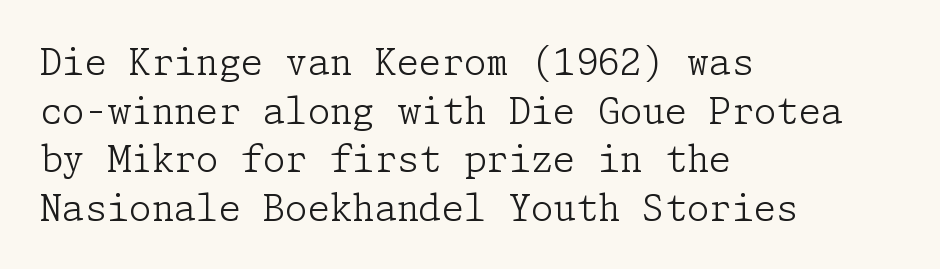
Q: Is the text bold? A: No.
Q: Is the text italic (slanted)? A: No, it is upright.
Q: Is the typeface a serif or a sans-serif typeface? A: Serif.
Q: Is the text underlined? A: No.
Q: How is the paragraph aligned? A: Left-aligned.
Q: Is the spacing between letters normal or unusually wide? A: Normal.
Q: Is the spacing between lines tight, normal or loose? A: Normal.
Q: Width (condensed, normal, or wide)? A: Normal.
Q: Stroke contrast? A: Low.
Q: x-height? A: Medium.
